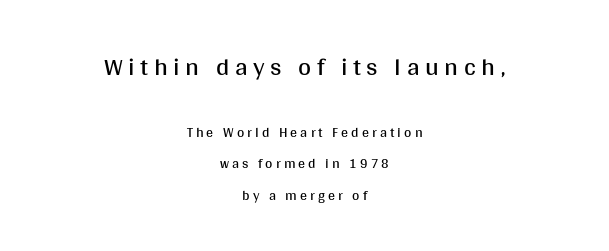
{"italic": "no", "bold": "no", "underline": "no", "align": "center", "line_spacing": "loose", "line_spacing_ratio": 2.24, "letter_spacing": "wide", "letter_spacing_em": 0.22, "larger_block": "first", "size_ratio": 1.79, "glyph_px": 25}
